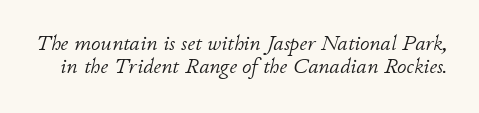
Q: Is the text bold? A: No.
Q: Is the text italic (slanted)? A: Yes, it leans right by about 11 degrees.
Q: Is the text underlined? A: No.
Q: Is the spacing between letters normal or unusually wide? A: Normal.
Q: Is the spacing between lines tight, normal or loose? A: Tight.
